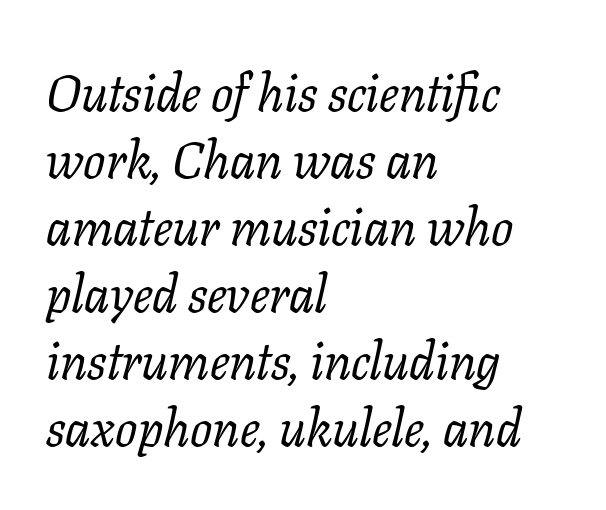
The image shows 52 px regular-weight serif type, italic (leaning right); set left-aligned, normal line spacing (1.29x), normal letter spacing, not underlined; low stroke contrast and a medium x-height.
